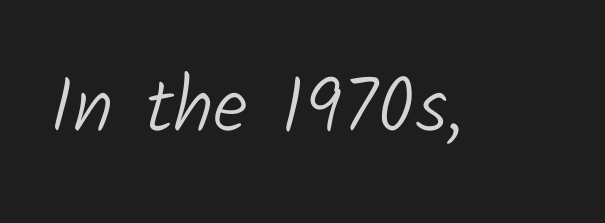
{"serif": "no", "bold": "no", "weight": "light", "width": "normal", "stroke_contrast": "low", "x_height": "medium", "monospaced": "no", "underline": "no", "letter_spacing": "normal", "letter_spacing_em": 0.0, "glyph_px": 78}
